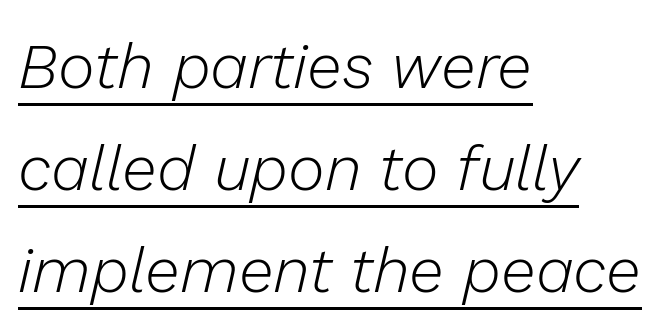
Q: Is the text bold? A: No.
Q: Is the text italic (slanted)? A: Yes, it leans right by about 13 degrees.
Q: Is the text underlined? A: Yes.
Q: How is the paragraph aligned? A: Left-aligned.
Q: Is the spacing between letters normal or unusually wide? A: Normal.
Q: Is the spacing between lines tight, normal or loose? A: Normal.
Q: Width (condensed, normal, or wide)? A: Normal.
Q: Stroke contrast? A: Low.
Q: x-height? A: Medium.
Q: Monospaced? A: No.
